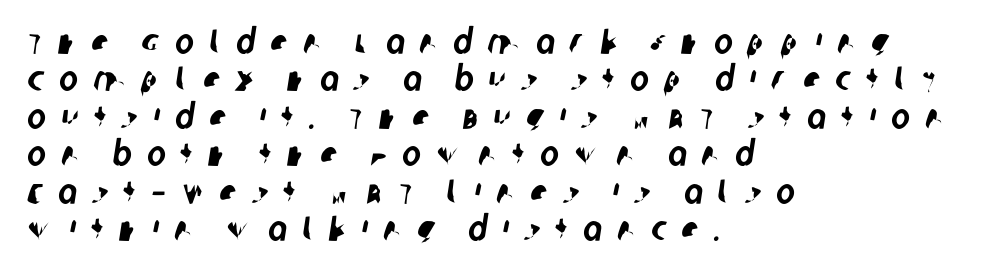
Q: Is the typeface a serif or a sans-serif typeface? A: Sans-serif.
Q: Is the text underlined? A: No.
Q: How is the paragraph aligned? A: Left-aligned.
Q: Is the spacing between letters normal or unusually wide? A: Unusually wide.
Q: Is the spacing between lines tight, normal or loose? A: Tight.
Q: Width (condensed, normal, or wide)? A: Condensed.
Q: Stroke contrast? A: Low.
Q: x-height? A: Large.
Q: Monospaced? A: No.
